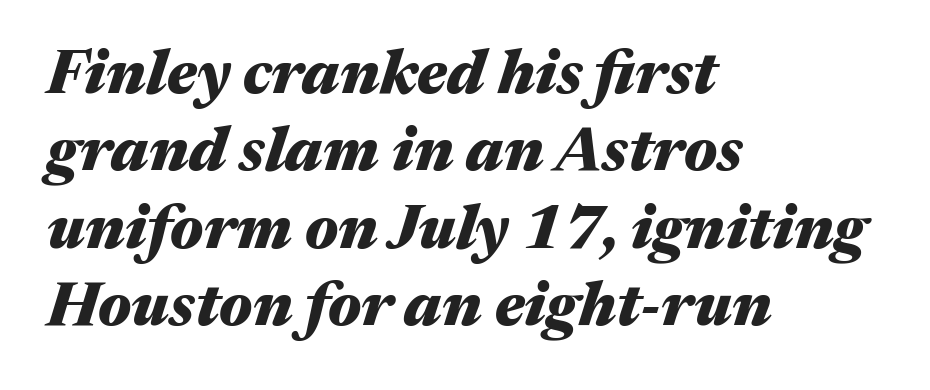
Successive baselines arrive at the customary interval. A typesetter would call this zero additional tracking. Only glyphs here, with clear space below each row. These lines are rendered in a variable-pitch font.
